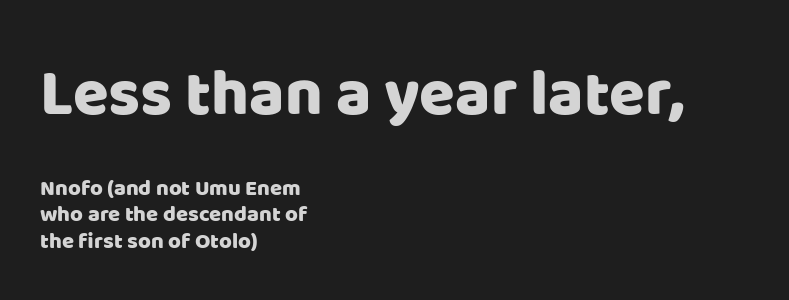
Q: Is the text italic (slanted)? A: No, it is upright.
Q: Is the typeface a serif or a sans-serif typeface? A: Sans-serif.
Q: Is the text underlined? A: No.
Q: How is the paragraph aligned? A: Left-aligned.
Q: Is the spacing between letters normal or unusually wide? A: Normal.
Q: Which block of text is set in a larger size, the first (top) or the second (bottom)? A: The first (top) one.
Q: Width (condensed, normal, or wide)? A: Normal.
Q: Stroke contrast? A: Low.
Q: x-height? A: Large.
Q: Monospaced? A: No.
